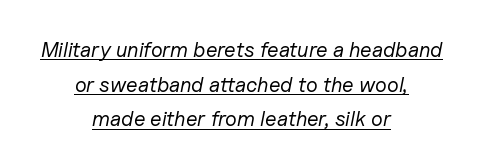
Compared with typical body copy, the letter spacing here is the same. Posture: slanted. If you measured baseline to baseline, you'd find a middling distance. Think standard paragraph weight, or any step lighter than that.
